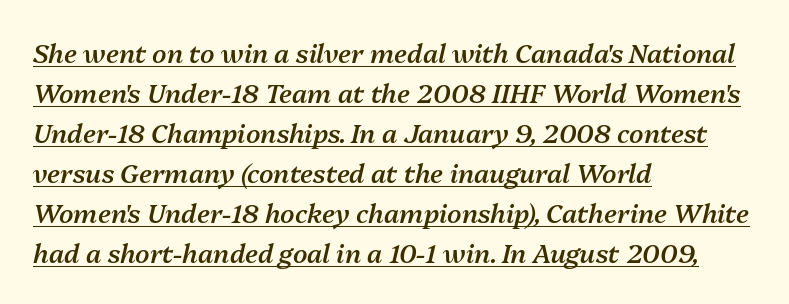
No extra tracking has been applied to these lines. Line beginnings align vertically; line endings do not. The typesetter has applied underlining to the passage shown. Rendered with sloped, italic letterforms.
